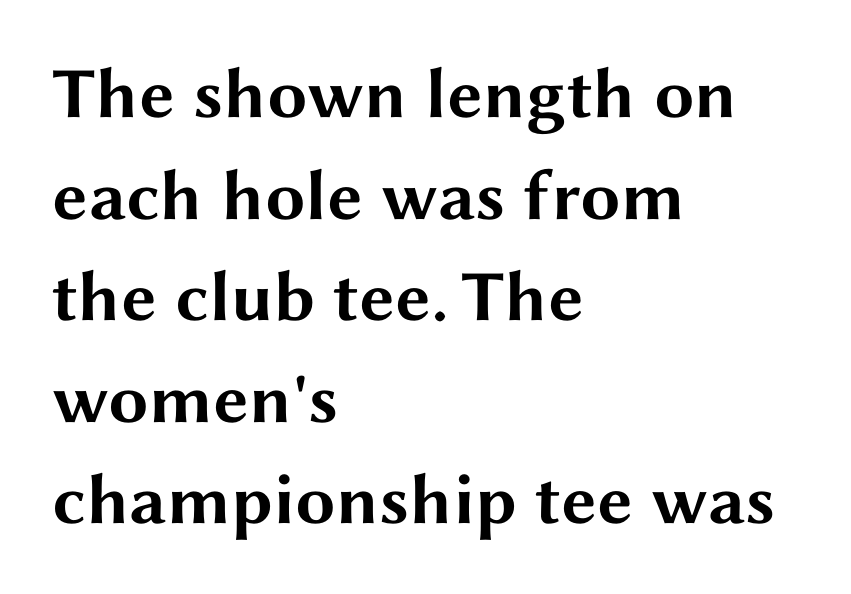
{"serif": "no", "italic": "no", "bold": "yes", "weight": "bold", "width": "wide", "stroke_contrast": "medium", "x_height": "medium", "monospaced": "no", "underline": "no", "align": "left", "line_spacing": "normal", "line_spacing_ratio": 1.41, "letter_spacing": "normal", "letter_spacing_em": 0.0, "glyph_px": 72}
